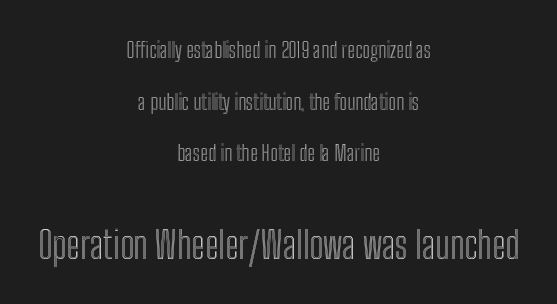
The image shows 37 px condensed type, upright; set centered, loose line spacing (2.46x), normal letter spacing, not underlined; the second (bottom) block is 1.76x larger; a medium x-height.
